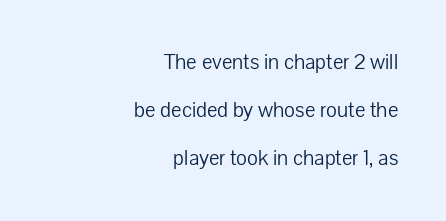
The image shows 22 px text type, upright; set right-aligned, loose line spacing (2.18x), normal letter spacing, not underlined.
